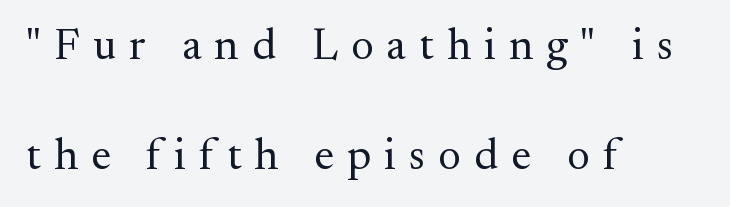
Q: Is the text bold? A: No.
Q: Is the text italic (slanted)? A: No, it is upright.
Q: Is the typeface a serif or a sans-serif typeface? A: Serif.
Q: Is the text underlined? A: No.
Q: How is the paragraph aligned? A: Left-aligned.
Q: Is the spacing between letters normal or unusually wide? A: Unusually wide.
Q: Is the spacing between lines tight, normal or loose? A: Loose.
Q: Width (condensed, normal, or wide)? A: Normal.
Q: Stroke contrast? A: Medium.
Q: x-height? A: Small.
Q: Monospaced? A: No.
